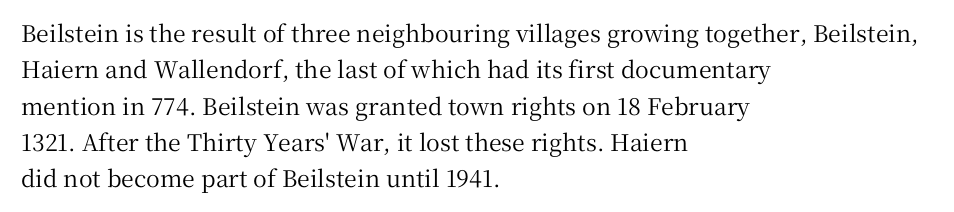
{"italic": "no", "underline": "no", "align": "left", "line_spacing": "normal", "line_spacing_ratio": 1.58, "letter_spacing": "normal", "letter_spacing_em": 0.0, "glyph_px": 23}
